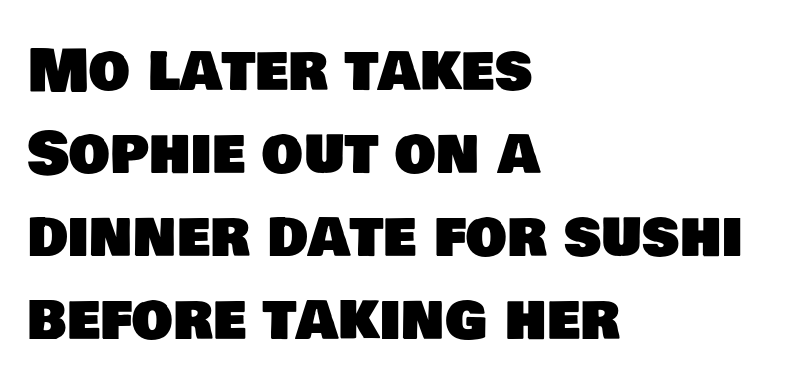
The image shows 58 px sans-serif type; set left-aligned, normal line spacing (1.43x), normal letter spacing, not underlined; low stroke contrast and a large x-height.
